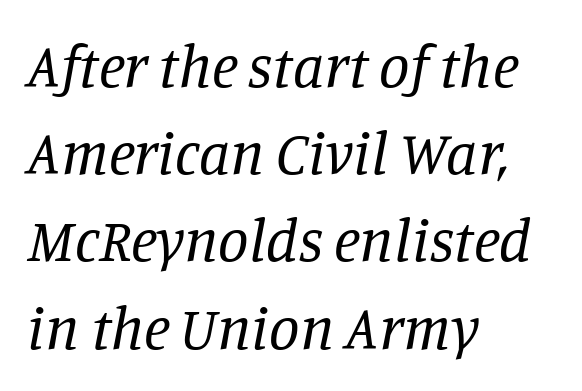
{"serif": "yes", "italic": "yes", "lean": "right", "slant_degrees": 11, "bold": "no", "weight": "regular", "width": "normal", "stroke_contrast": "low", "x_height": "large", "monospaced": "no", "underline": "no", "align": "left", "line_spacing": "normal", "line_spacing_ratio": 1.43, "letter_spacing": "normal", "letter_spacing_em": 0.0, "glyph_px": 61}
